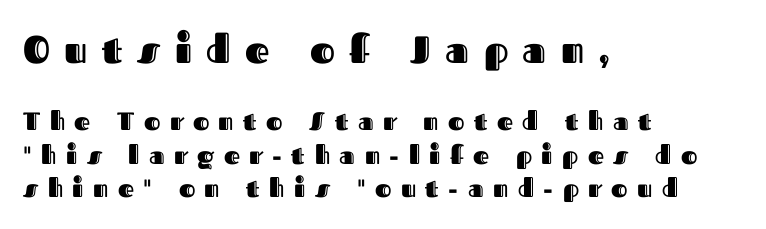
Q: Is the text italic (slanted)? A: No, it is upright.
Q: Is the text underlined? A: No.
Q: How is the paragraph aligned? A: Left-aligned.
Q: Is the spacing between letters normal or unusually wide? A: Unusually wide.
Q: Is the spacing between lines tight, normal or loose? A: Normal.
Q: Which block of text is set in a larger size, the first (top) or the second (bottom)? A: The first (top) one.
Q: Width (condensed, normal, or wide)? A: Normal.
Q: x-height? A: Medium.
Q: Monospaced? A: No.
